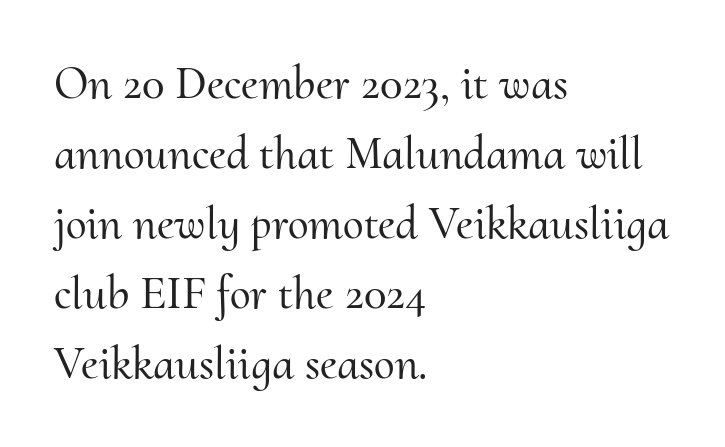
{"serif": "yes", "italic": "no", "width": "normal", "stroke_contrast": "medium", "x_height": "small", "monospaced": "no", "underline": "no", "align": "left", "line_spacing": "normal", "line_spacing_ratio": 1.49, "letter_spacing": "normal", "letter_spacing_em": 0.0, "glyph_px": 47}
